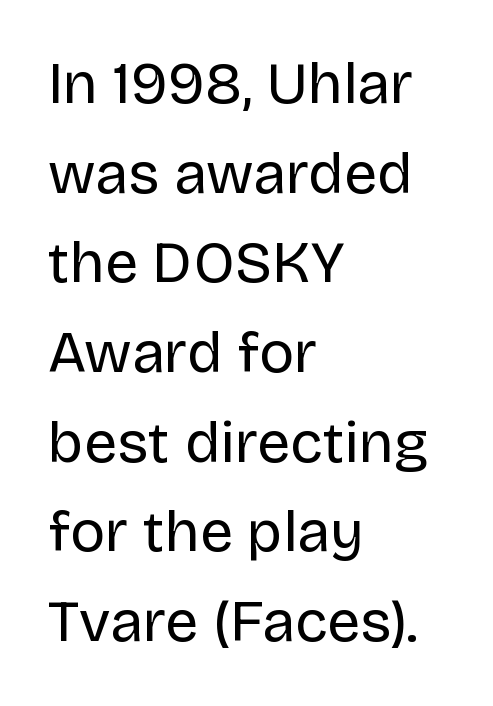
The image shows 59 px regular-weight sans-serif type, upright; set left-aligned, normal line spacing (1.52x), normal letter spacing, not underlined; low stroke contrast and a large x-height.
